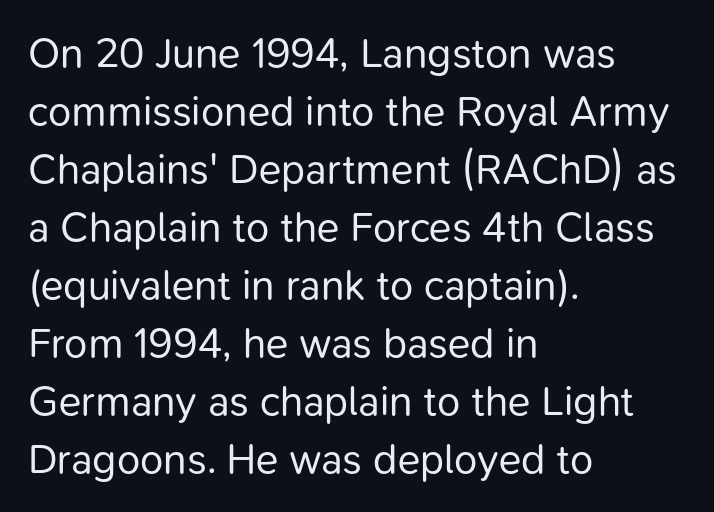
The image shows 42 px regular-weight sans-serif type, upright; set left-aligned, normal line spacing (1.38x), normal letter spacing, not underlined; low stroke contrast and a medium x-height.
